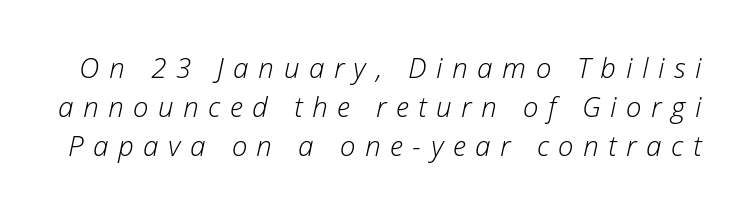
Q: Is the text bold? A: No.
Q: Is the text italic (slanted)? A: Yes, it leans right by about 12 degrees.
Q: Is the text underlined? A: No.
Q: Is the spacing between letters normal or unusually wide? A: Unusually wide.
Q: Is the spacing between lines tight, normal or loose? A: Normal.
Q: Width (condensed, normal, or wide)? A: Normal.
Q: Stroke contrast? A: Low.
Q: x-height? A: Medium.
Q: Monospaced? A: No.
